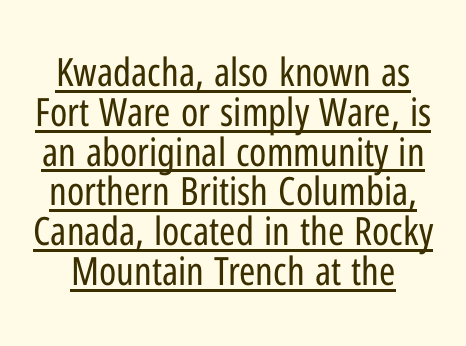
Q: Is the text bold? A: No.
Q: Is the text italic (slanted)? A: No, it is upright.
Q: Is the typeface a serif or a sans-serif typeface? A: Sans-serif.
Q: Is the text underlined? A: Yes.
Q: Is the spacing between letters normal or unusually wide? A: Normal.
Q: Is the spacing between lines tight, normal or loose? A: Tight.
Q: Width (condensed, normal, or wide)? A: Condensed.
Q: Stroke contrast? A: Low.
Q: x-height? A: Medium.
Q: Monospaced? A: No.
